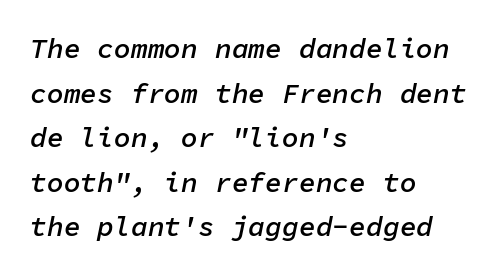
Fixed-width glyphs throughout — classic coding-font behaviour. This sample keeps an unexceptional amount of space between lines. Look at the tracking — it's just the regular setting, nothing added. Does the copy run flush right? No — it runs flush left.
